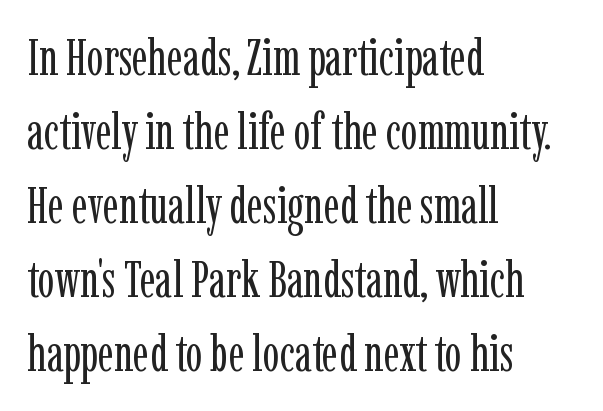
Q: Is the text bold? A: No.
Q: Is the text italic (slanted)? A: No, it is upright.
Q: Is the typeface a serif or a sans-serif typeface? A: Serif.
Q: Is the text underlined? A: No.
Q: How is the paragraph aligned? A: Left-aligned.
Q: Is the spacing between letters normal or unusually wide? A: Normal.
Q: Is the spacing between lines tight, normal or loose? A: Normal.
Q: Width (condensed, normal, or wide)? A: Condensed.
Q: Stroke contrast? A: Low.
Q: x-height? A: Medium.
Q: Monospaced? A: No.
